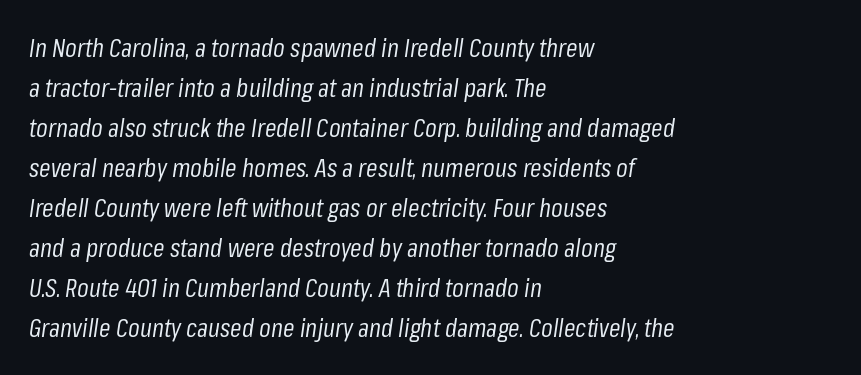
Q: Is the text bold? A: No.
Q: Is the text italic (slanted)? A: Yes, it leans right by about 8 degrees.
Q: Is the text underlined? A: No.
Q: How is the paragraph aligned? A: Left-aligned.
Q: Is the spacing between letters normal or unusually wide? A: Normal.
Q: Is the spacing between lines tight, normal or loose? A: Normal.
